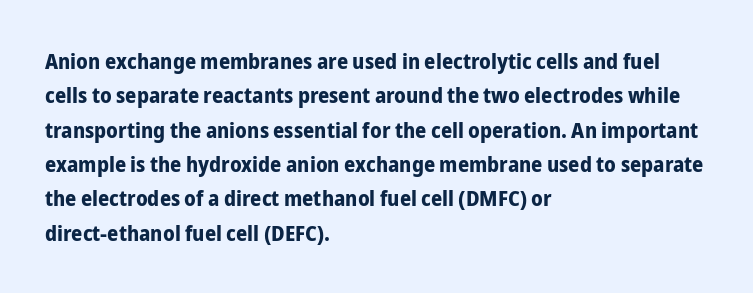
{"italic": "no", "bold": "yes", "underline": "no", "align": "left", "line_spacing": "normal", "line_spacing_ratio": 1.56, "letter_spacing": "normal", "letter_spacing_em": 0.0, "glyph_px": 22}
